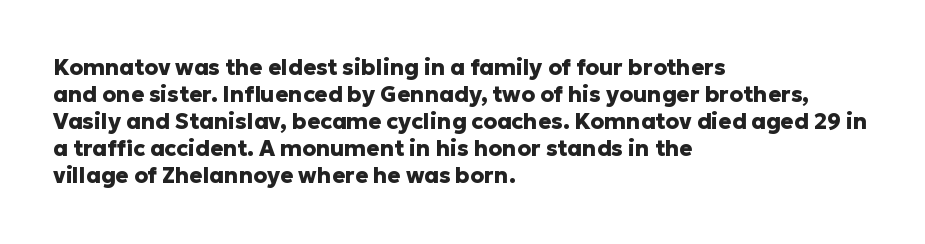
Q: Is the text bold? A: Yes.
Q: Is the text italic (slanted)? A: No, it is upright.
Q: Is the text underlined? A: No.
Q: How is the paragraph aligned? A: Left-aligned.
Q: Is the spacing between letters normal or unusually wide? A: Normal.
